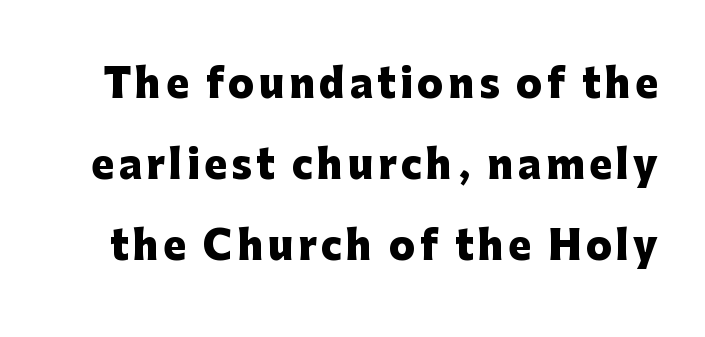
Q: Is the text bold? A: Yes.
Q: Is the text italic (slanted)? A: No, it is upright.
Q: Is the typeface a serif or a sans-serif typeface? A: Sans-serif.
Q: Is the text underlined? A: No.
Q: Is the spacing between lines tight, normal or loose? A: Loose.
Q: Width (condensed, normal, or wide)? A: Normal.
Q: Stroke contrast? A: Low.
Q: x-height? A: Medium.
Q: Monospaced? A: No.
